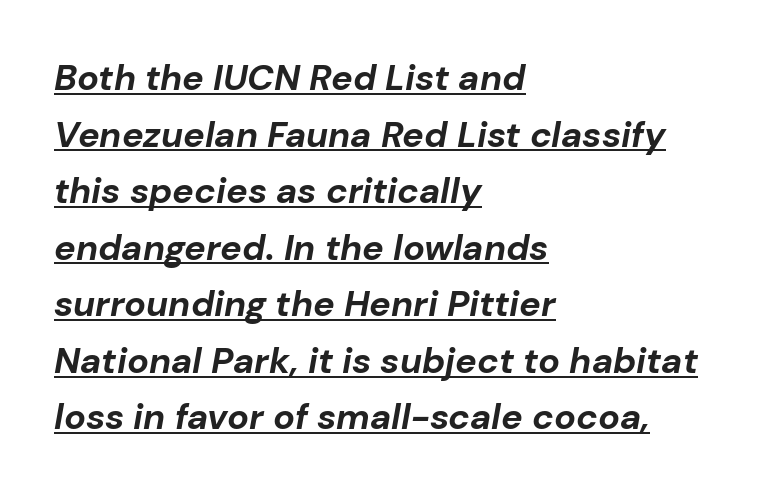
Characters follow at the spacing the type designer built in. The typography opts for an oblique posture over an upright one. Is this a fixed-width face? No — the glyphs have proportional, varying widths. Bold? Absolutely — the strokes are thick and heavy. Short and long lines alike share a common starting point at left. Evenly set lines give the paragraph a standard silhouette.
